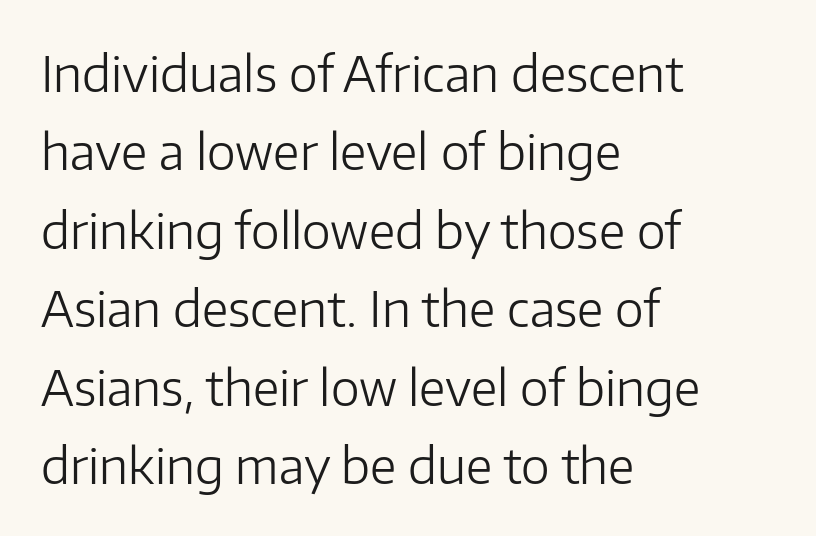
The image shows 49 px light sans-serif type, upright; set left-aligned, normal line spacing (1.6x), normal letter spacing, not underlined; low stroke contrast and a medium x-height.
